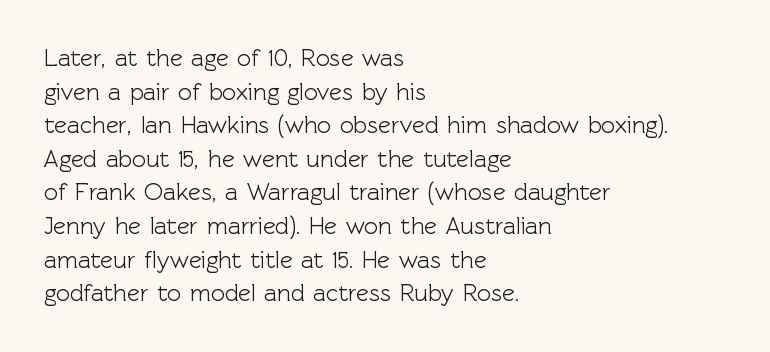
The image shows 24 px text type, upright; set left-aligned, normal line spacing (1.4x), normal letter spacing, not underlined.
